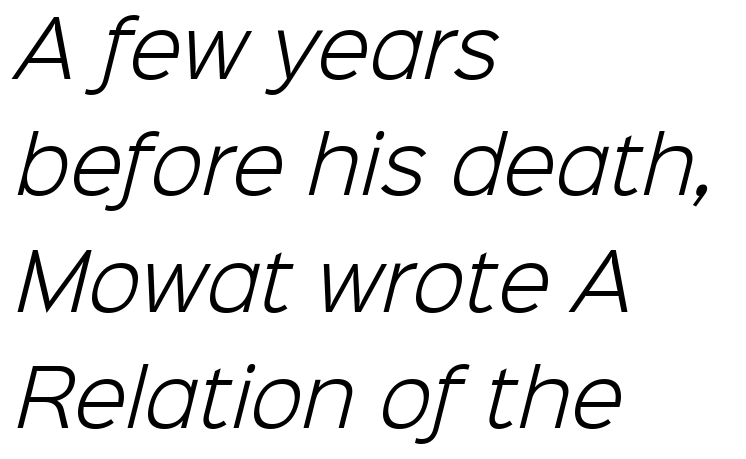
Q: Is the text bold? A: No.
Q: Is the typeface a serif or a sans-serif typeface? A: Sans-serif.
Q: Is the text underlined? A: No.
Q: How is the paragraph aligned? A: Left-aligned.
Q: Is the spacing between letters normal or unusually wide? A: Normal.
Q: Is the spacing between lines tight, normal or loose? A: Normal.
Q: Width (condensed, normal, or wide)? A: Normal.
Q: Stroke contrast? A: Low.
Q: x-height? A: Medium.
Q: Monospaced? A: No.
